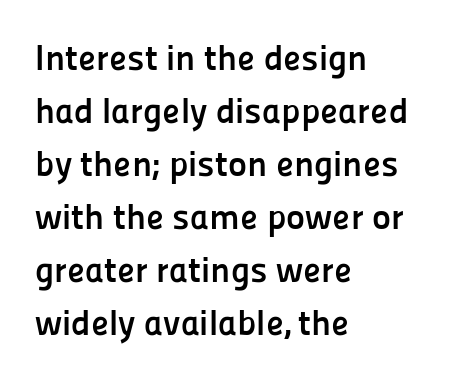
{"serif": "no", "italic": "no", "bold": "yes", "weight": "semibold", "width": "normal", "stroke_contrast": "low", "x_height": "medium", "monospaced": "no", "underline": "no", "align": "left", "line_spacing": "normal", "line_spacing_ratio": 1.47, "letter_spacing": "normal", "letter_spacing_em": 0.0, "glyph_px": 36}
